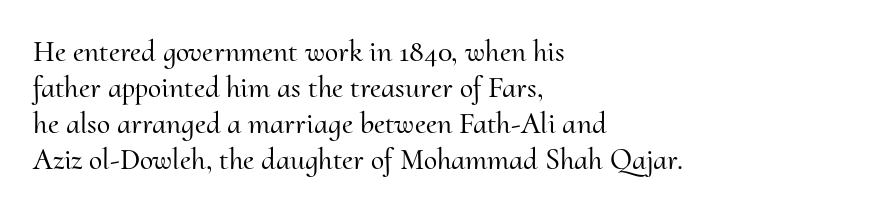
The space beneath each line is pristine and unruled. You can tell from the footed stems that serif type was used. The rendering keeps characters at their native spacing. The rendering uses natural spacing where letterforms have individual widths.
